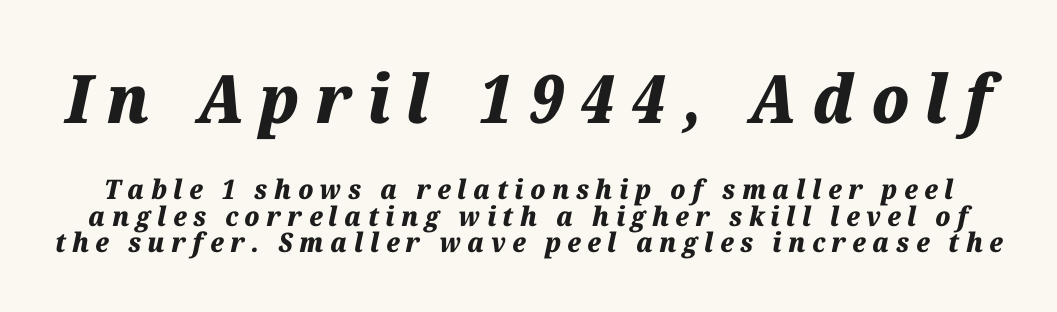
The image shows 67 px heavy type, italic (leaning right); set tight line spacing (0.98x), unusually wide letter spacing (+0.24 em), not underlined; the first (top) block is 2.48x larger; medium stroke contrast and a medium x-height.
